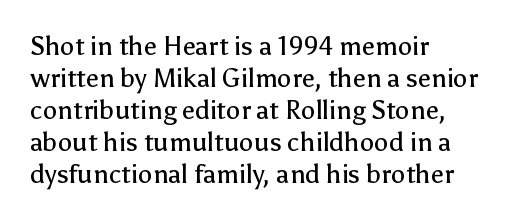
The passage shown is not underscored anywhere. Words appear dense and cohesive because spacing is normal. Alignment: flush left. Unlike italic type, these characters show no tilt at all.
